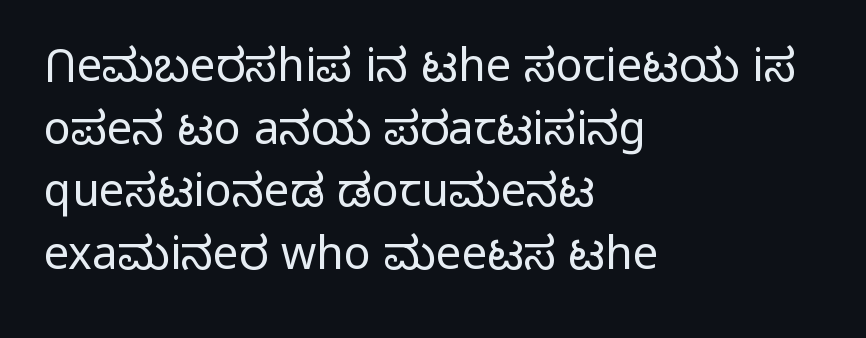
Q: Is the text bold? A: No.
Q: Is the text italic (slanted)? A: No, it is upright.
Q: Is the typeface a serif or a sans-serif typeface? A: Sans-serif.
Q: Is the text underlined? A: No.
Q: How is the paragraph aligned? A: Left-aligned.
Q: Is the spacing between letters normal or unusually wide? A: Normal.
Q: Is the spacing between lines tight, normal or loose? A: Normal.
Q: Width (condensed, normal, or wide)? A: Normal.
Q: Stroke contrast? A: Low.
Q: x-height? A: Medium.
Q: Monospaced? A: No.
